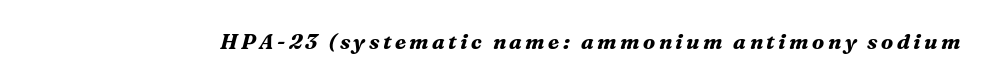
Q: Is the text bold? A: Yes.
Q: Is the text italic (slanted)? A: Yes, it leans right by about 16 degrees.
Q: Is the text underlined? A: No.
